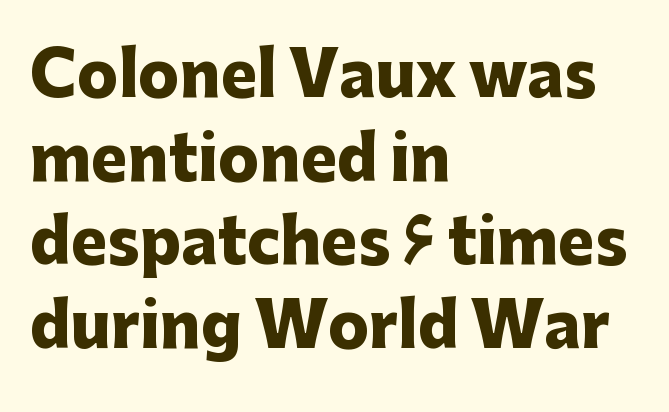
Q: Is the text bold? A: Yes.
Q: Is the text italic (slanted)? A: No, it is upright.
Q: Is the typeface a serif or a sans-serif typeface? A: Sans-serif.
Q: Is the text underlined? A: No.
Q: How is the paragraph aligned? A: Left-aligned.
Q: Is the spacing between letters normal or unusually wide? A: Normal.
Q: Is the spacing between lines tight, normal or loose? A: Normal.
Q: Width (condensed, normal, or wide)? A: Normal.
Q: Stroke contrast? A: Low.
Q: x-height? A: Medium.
Q: Monospaced? A: No.
